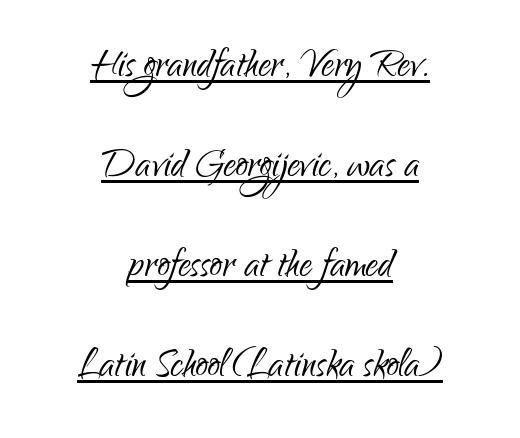
Q: Is the text bold? A: No.
Q: Is the text italic (slanted)? A: Yes.
Q: Is the typeface a serif or a sans-serif typeface? A: Sans-serif.
Q: Is the text underlined? A: Yes.
Q: How is the paragraph aligned? A: Centered.
Q: Is the spacing between letters normal or unusually wide? A: Normal.
Q: Is the spacing between lines tight, normal or loose? A: Loose.
Q: Width (condensed, normal, or wide)? A: Condensed.
Q: Stroke contrast? A: Low.
Q: x-height? A: Small.
Q: Monospaced? A: No.
